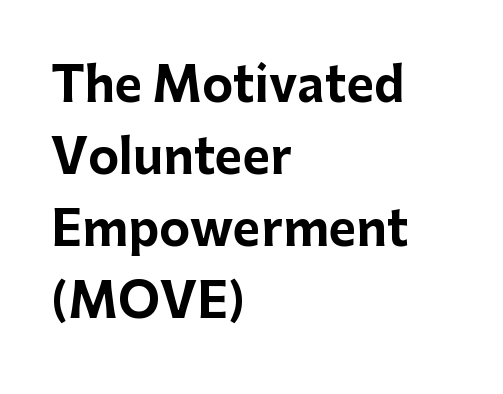
Q: Is the text bold? A: Yes.
Q: Is the text italic (slanted)? A: No, it is upright.
Q: Is the typeface a serif or a sans-serif typeface? A: Sans-serif.
Q: Is the text underlined? A: No.
Q: How is the paragraph aligned? A: Left-aligned.
Q: Is the spacing between letters normal or unusually wide? A: Normal.
Q: Is the spacing between lines tight, normal or loose? A: Normal.
Q: Width (condensed, normal, or wide)? A: Normal.
Q: Stroke contrast? A: Low.
Q: x-height? A: Medium.
Q: Monospaced? A: No.
